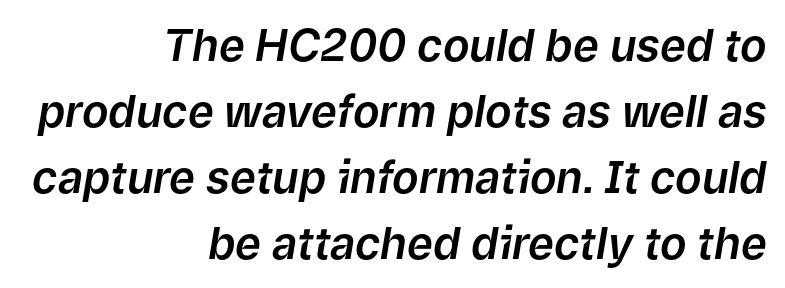
Q: Is the text italic (slanted)? A: Yes, it leans right by about 9 degrees.
Q: Is the text underlined? A: No.
Q: How is the paragraph aligned? A: Right-aligned.
Q: Is the spacing between letters normal or unusually wide? A: Normal.
Q: Is the spacing between lines tight, normal or loose? A: Normal.
Q: Width (condensed, normal, or wide)? A: Normal.
Q: Stroke contrast? A: Low.
Q: x-height? A: Medium.
Q: Monospaced? A: No.
